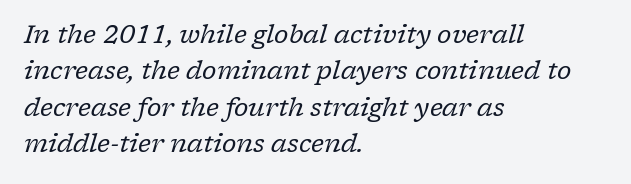
Q: Is the text bold? A: No.
Q: Is the text italic (slanted)? A: Yes, it leans right by about 17 degrees.
Q: Is the text underlined? A: No.
Q: How is the paragraph aligned? A: Left-aligned.
Q: Is the spacing between letters normal or unusually wide? A: Normal.
Q: Is the spacing between lines tight, normal or loose? A: Normal.
